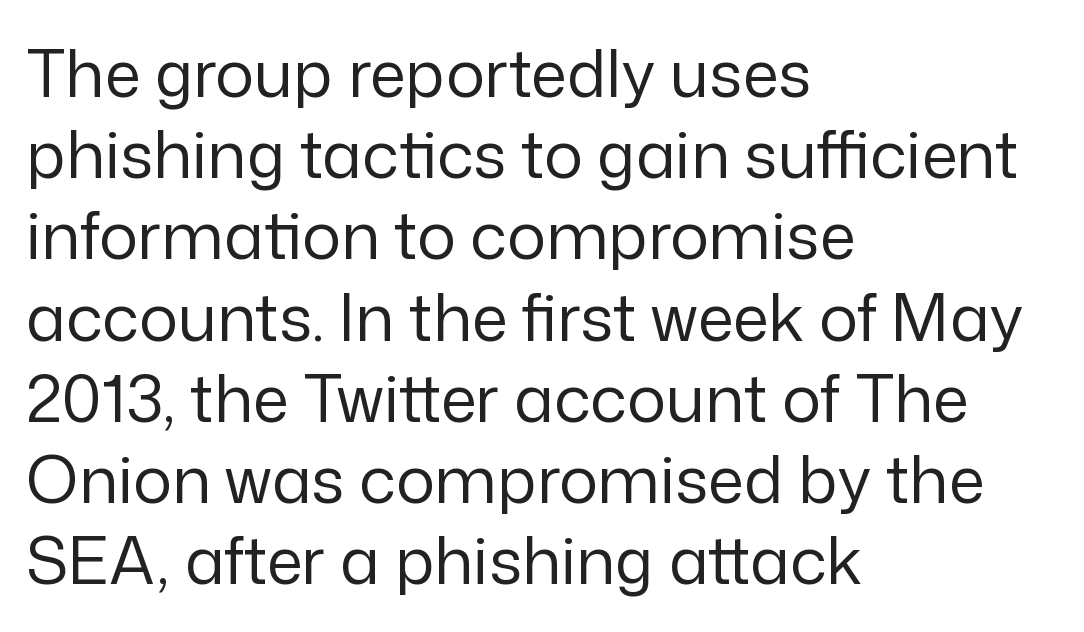
Q: Is the text bold? A: No.
Q: Is the text italic (slanted)? A: No, it is upright.
Q: Is the typeface a serif or a sans-serif typeface? A: Sans-serif.
Q: Is the text underlined? A: No.
Q: How is the paragraph aligned? A: Left-aligned.
Q: Is the spacing between letters normal or unusually wide? A: Normal.
Q: Is the spacing between lines tight, normal or loose? A: Normal.
Q: Width (condensed, normal, or wide)? A: Normal.
Q: Stroke contrast? A: Low.
Q: x-height? A: Medium.
Q: Monospaced? A: No.
